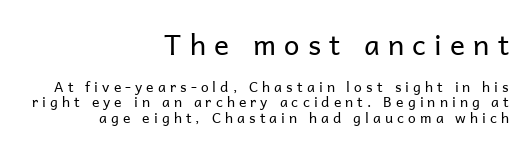
Reading down the block, your eye finds every line finishing at a fixed right position. Is this a fixed-width face? No — the glyphs have proportional, varying widths. No heavy texture on the line: the type isn't bold. Unlike a traditional serif, this face leaves its strokes unadorned. Which chunk is bigger? The first one — the top block dwarfs the bottom. Check under the words: just untouched page.
